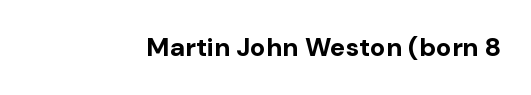
Only glyphs here, with clear space below each row. Rendered with straight, roman letterforms. The glyphs have the mass of a bold cut. Observe the ordinary spacing: letters are neighbours, not strangers.
